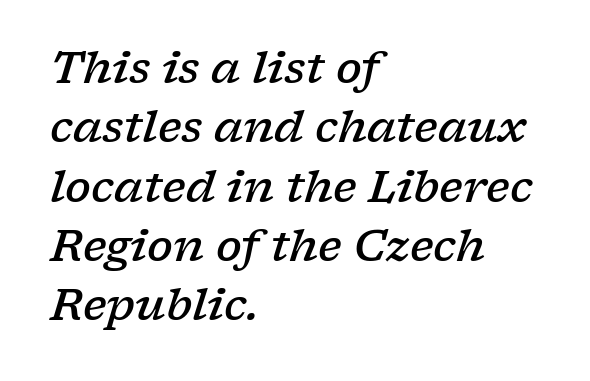
Q: Is the text bold? A: Semi-bold.
Q: Is the text italic (slanted)? A: Yes, it leans right by about 17 degrees.
Q: Is the typeface a serif or a sans-serif typeface? A: Serif.
Q: Is the text underlined? A: No.
Q: How is the paragraph aligned? A: Left-aligned.
Q: Is the spacing between letters normal or unusually wide? A: Normal.
Q: Is the spacing between lines tight, normal or loose? A: Normal.
Q: Width (condensed, normal, or wide)? A: Wide.
Q: Stroke contrast? A: Low.
Q: x-height? A: Medium.
Q: Monospaced? A: No.
